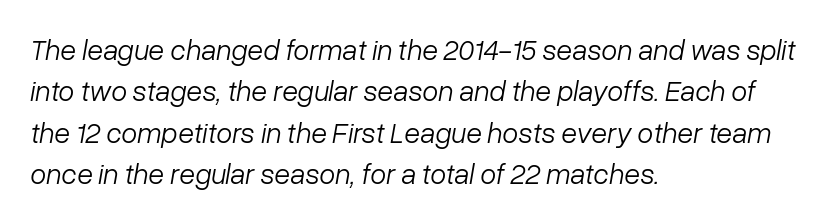
The image shows 29 px light type, italic (leaning right); set left-aligned, normal line spacing (1.43x), normal letter spacing, not underlined; low stroke contrast and a medium x-height.
